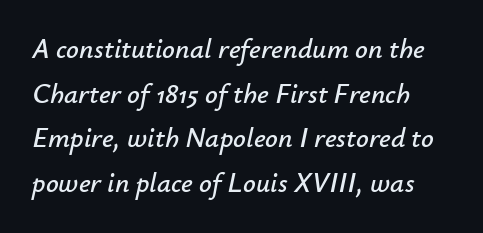
The image shows 28 px text type, italic (leaning right); set normal line spacing (1.59x), normal letter spacing, not underlined; low stroke contrast and a small x-height.
